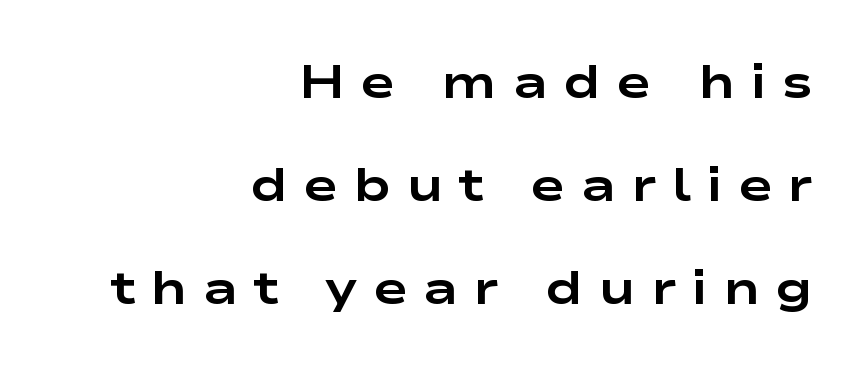
Q: Is the text bold? A: Yes.
Q: Is the text italic (slanted)? A: No, it is upright.
Q: Is the typeface a serif or a sans-serif typeface? A: Sans-serif.
Q: Is the text underlined? A: No.
Q: How is the paragraph aligned? A: Right-aligned.
Q: Is the spacing between letters normal or unusually wide? A: Unusually wide.
Q: Is the spacing between lines tight, normal or loose? A: Loose.
Q: Width (condensed, normal, or wide)? A: Wide.
Q: Stroke contrast? A: Low.
Q: x-height? A: Medium.
Q: Monospaced? A: No.
